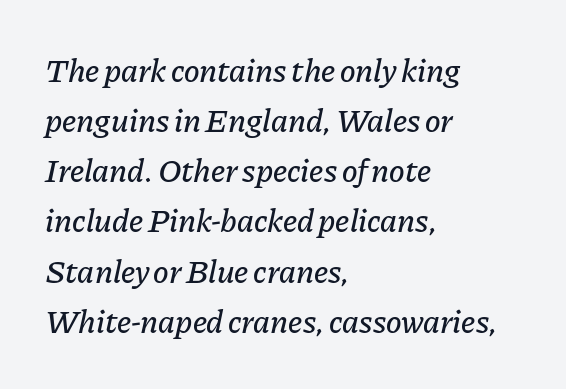
{"italic": "yes", "lean": "right", "slant_degrees": 11, "width": "normal", "stroke_contrast": "low", "x_height": "medium", "monospaced": "no", "underline": "no", "align": "left", "line_spacing": "normal", "line_spacing_ratio": 1.52, "letter_spacing": "normal", "letter_spacing_em": 0.0, "glyph_px": 33}
